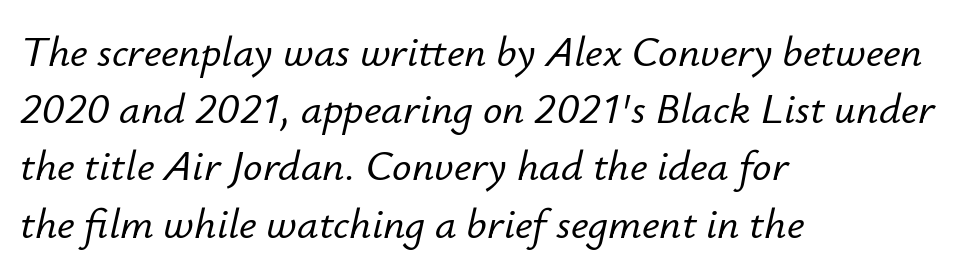
Letters rest on an invisible, unmarked baseline. Slanted lettering throughout. Each word holds together tightly as a unit, with standard inter-letter gaps. Vertically, the passage feels balanced, rows spaced as you'd expect. Teacher's note: observe the even left margin — that is flush-left alignment. You could not count columns in this text — the font is proportionally spaced.
